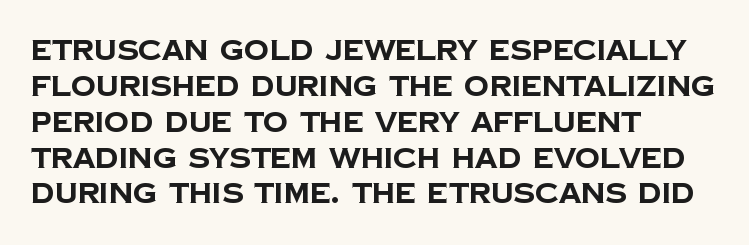
{"serif": "no", "bold": "yes", "weight": "bold", "width": "normal", "stroke_contrast": "low", "x_height": "large", "monospaced": "no", "underline": "no", "align": "left", "line_spacing": "normal", "line_spacing_ratio": 1.28, "letter_spacing": "normal", "letter_spacing_em": 0.0, "glyph_px": 28}
